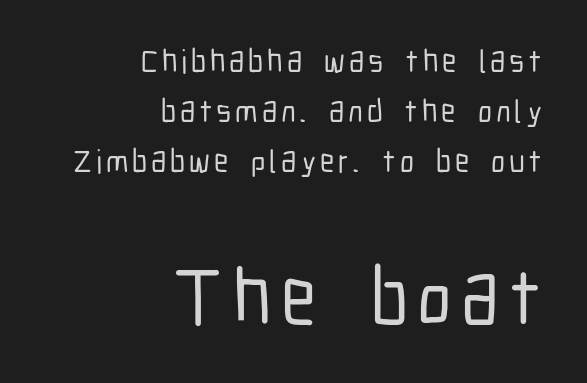
Caption: upper text group reduced, lower text group enlarged. These lines were composed using upright roman letters. The typeface chosen for these lines omits serifs. Where is the straight margin? On the right.
